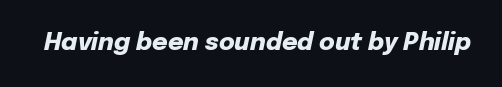
{"italic": "yes", "lean": "right", "slant_degrees": 12, "bold": "yes", "underline": "no", "letter_spacing": "normal", "letter_spacing_em": 0.0, "glyph_px": 24}
